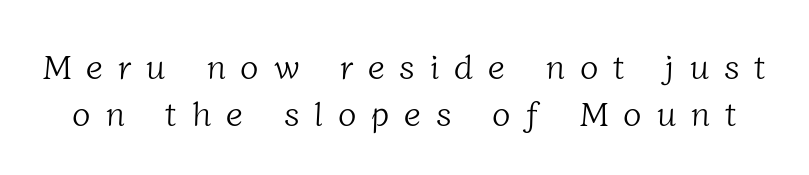
{"serif": "yes", "bold": "no", "weight": "light", "width": "normal", "stroke_contrast": "low", "x_height": "medium", "monospaced": "no", "underline": "no", "line_spacing": "normal", "line_spacing_ratio": 1.37, "letter_spacing": "wide", "letter_spacing_em": 0.44, "glyph_px": 34}
